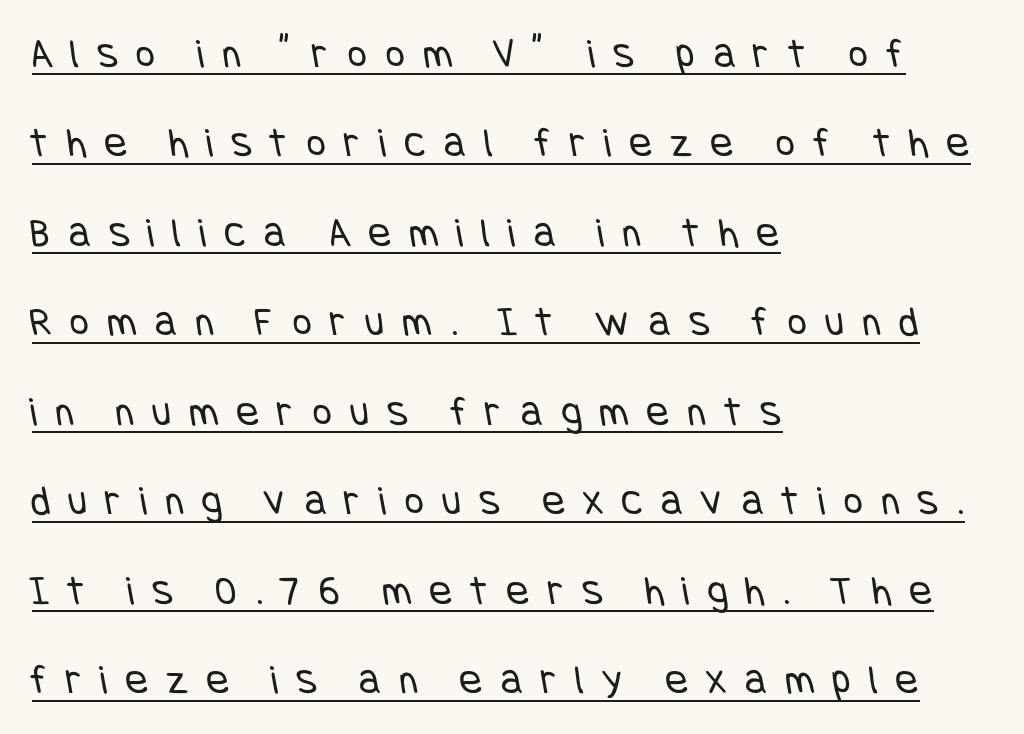
{"serif": "no", "bold": "no", "weight": "regular", "width": "condensed", "stroke_contrast": "low", "x_height": "large", "underline": "yes", "align": "left", "line_spacing": "loose", "line_spacing_ratio": 2.13, "letter_spacing": "wide", "letter_spacing_em": 0.44, "glyph_px": 42}
